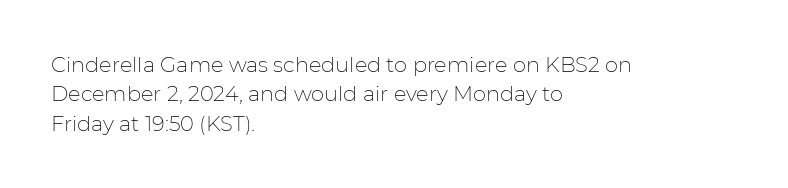
{"italic": "no", "bold": "no", "underline": "no", "align": "left", "line_spacing": "normal", "line_spacing_ratio": 1.4, "letter_spacing": "normal", "letter_spacing_em": 0.0, "glyph_px": 21}
